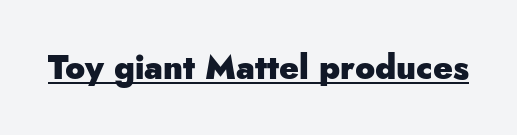
{"serif": "no", "italic": "no", "bold": "yes", "weight": "heavy", "width": "normal", "stroke_contrast": "low", "x_height": "small", "monospaced": "no", "underline": "yes", "letter_spacing": "normal", "letter_spacing_em": 0.0, "glyph_px": 33}
